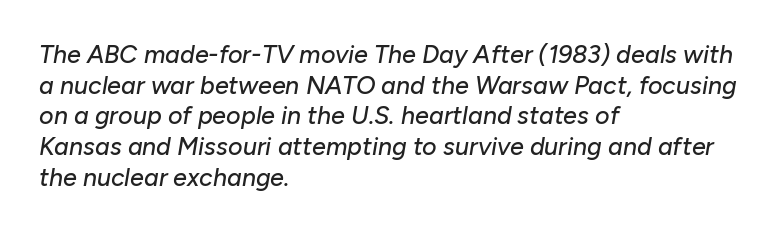
Q: Is the text italic (slanted)? A: Yes, it leans right by about 10 degrees.
Q: Is the text underlined? A: No.
Q: How is the paragraph aligned? A: Left-aligned.
Q: Is the spacing between letters normal or unusually wide? A: Normal.
